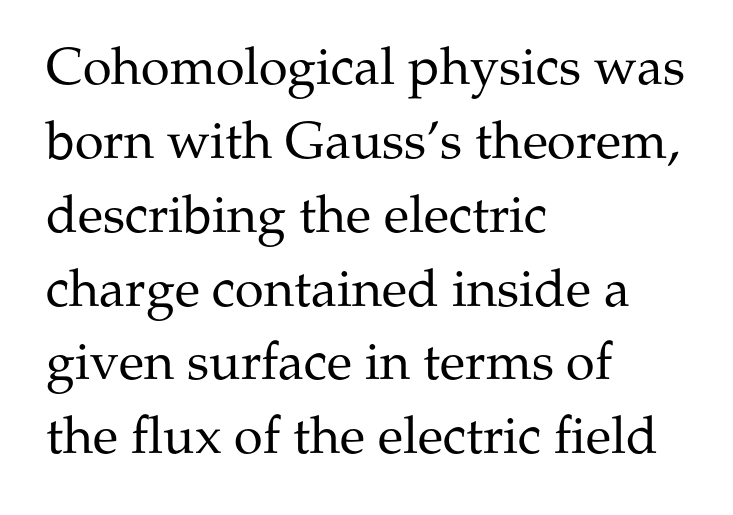
Q: Is the text bold? A: No.
Q: Is the text italic (slanted)? A: No, it is upright.
Q: Is the typeface a serif or a sans-serif typeface? A: Serif.
Q: Is the text underlined? A: No.
Q: How is the paragraph aligned? A: Left-aligned.
Q: Is the spacing between letters normal or unusually wide? A: Normal.
Q: Is the spacing between lines tight, normal or loose? A: Normal.
Q: Width (condensed, normal, or wide)? A: Normal.
Q: Stroke contrast? A: Medium.
Q: x-height? A: Medium.
Q: Monospaced? A: No.
